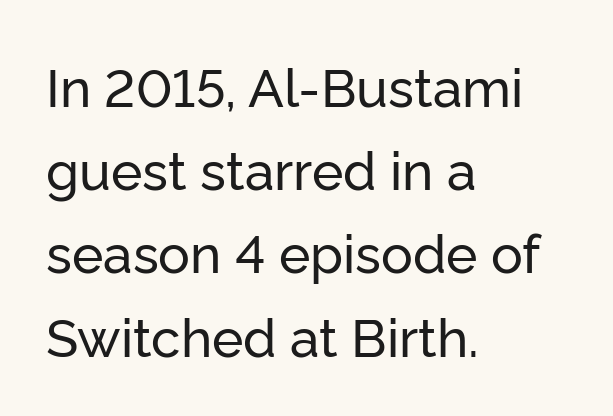
The image shows 53 px sans-serif type, upright; set left-aligned, normal line spacing (1.57x), normal letter spacing, not underlined; low stroke contrast and a medium x-height.
